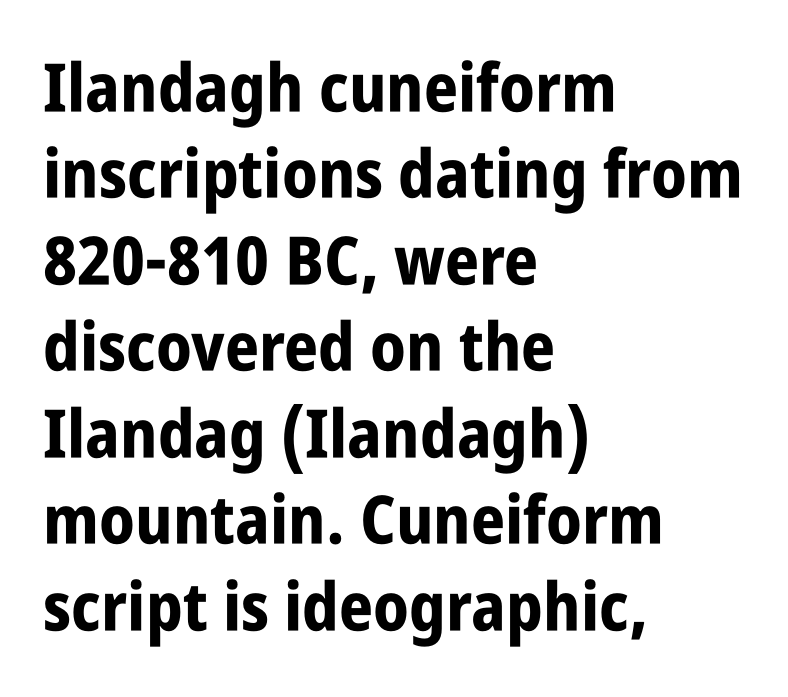
{"serif": "no", "italic": "no", "bold": "yes", "weight": "bold", "width": "condensed", "stroke_contrast": "low", "x_height": "large", "monospaced": "no", "underline": "no", "align": "left", "line_spacing": "normal", "line_spacing_ratio": 1.29, "letter_spacing": "normal", "letter_spacing_em": 0.0, "glyph_px": 67}
